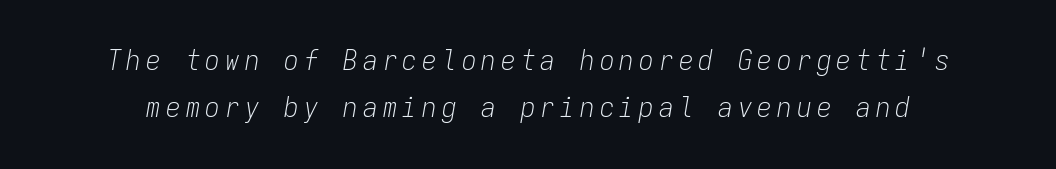
Q: Is the text bold? A: No.
Q: Is the text italic (slanted)? A: Yes, it leans right by about 9 degrees.
Q: Is the text underlined? A: No.
Q: Is the spacing between lines tight, normal or loose? A: Normal.
Q: Width (condensed, normal, or wide)? A: Condensed.
Q: Stroke contrast? A: Low.
Q: x-height? A: Medium.
Q: Monospaced? A: Yes.
